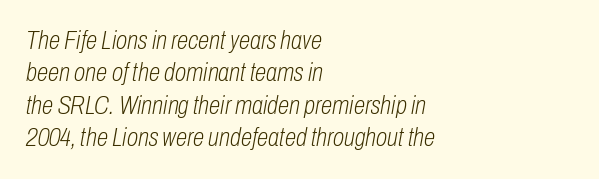
The image shows 26 px text type, italic (leaning right); set left-aligned, normal line spacing (1.25x), normal letter spacing, not underlined.
